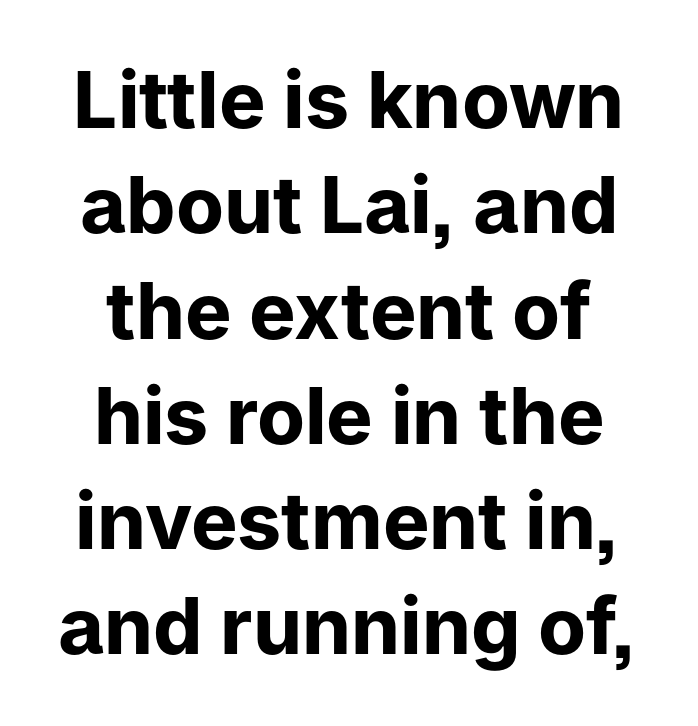
Tracking here is standard; glyphs follow each other at the usual distance. Do the letters lean? They stand straight. Character widths vary here, with narrow letters taking less room than wide ones. Each new line begins a customary step beneath the previous one. Does the type have serifs? No, each stem ends abruptly.
